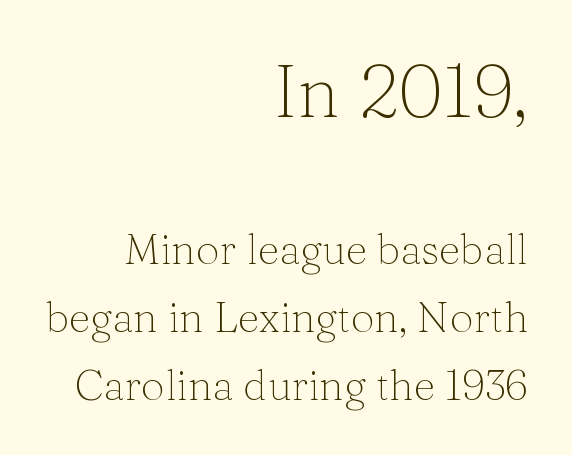
Q: Is the text bold? A: No.
Q: Is the text italic (slanted)? A: No, it is upright.
Q: Is the typeface a serif or a sans-serif typeface? A: Serif.
Q: Is the text underlined? A: No.
Q: How is the paragraph aligned? A: Right-aligned.
Q: Is the spacing between letters normal or unusually wide? A: Normal.
Q: Is the spacing between lines tight, normal or loose? A: Normal.
Q: Which block of text is set in a larger size, the first (top) or the second (bottom)? A: The first (top) one.
Q: Width (condensed, normal, or wide)? A: Normal.
Q: Stroke contrast? A: Medium.
Q: x-height? A: Medium.
Q: Monospaced? A: No.
